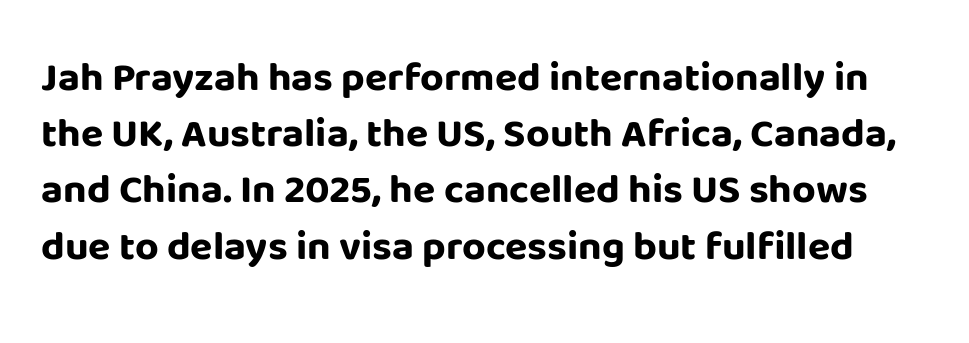
Type style note: lacks serifs. The line-height multiplier appears to be the usual default. Varying glyph widths throughout — classic text-font behaviour. Clear beneath every line of the passage. Honestly, the letter spacing is just normal — you wouldn't notice it.
